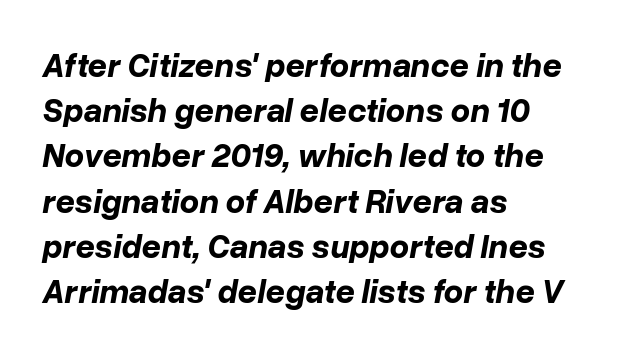
{"italic": "yes", "lean": "right", "slant_degrees": 10, "bold": "yes", "weight": "bold", "width": "normal", "stroke_contrast": "low", "x_height": "medium", "monospaced": "no", "underline": "no", "align": "left", "line_spacing": "normal", "line_spacing_ratio": 1.33, "letter_spacing": "normal", "letter_spacing_em": 0.0, "glyph_px": 34}
